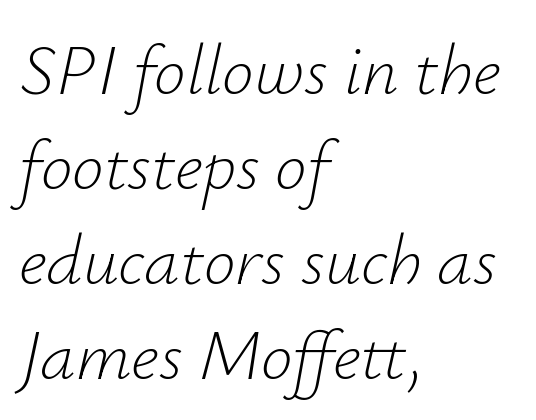
Each new line begins a customary step beneath the previous one. Each letter keeps its own natural width here, so spacing adapts to shape. Each row of text sits above clean, open space. Teacher's note: observe the even left margin — that is flush-left alignment. Glyph-to-glyph distance matches everyday printed text.
